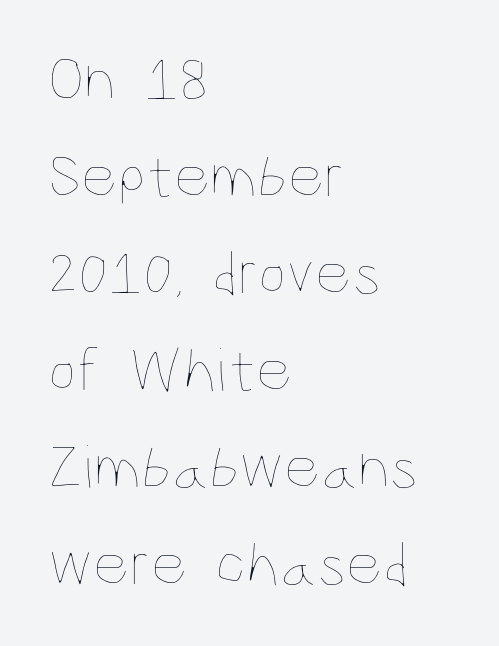
The image shows 63 px thin, condensed type, upright; set left-aligned, normal line spacing (1.54x), normal letter spacing, not underlined; low stroke contrast and a large x-height.
